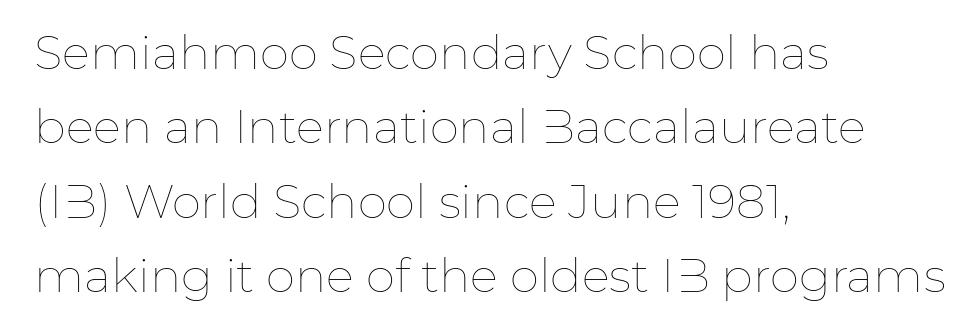
Q: Is the text bold? A: No.
Q: Is the text italic (slanted)? A: No, it is upright.
Q: Is the text underlined? A: No.
Q: How is the paragraph aligned? A: Left-aligned.
Q: Is the spacing between letters normal or unusually wide? A: Normal.
Q: Is the spacing between lines tight, normal or loose? A: Normal.
Q: Width (condensed, normal, or wide)? A: Normal.
Q: Stroke contrast? A: Low.
Q: x-height? A: Medium.
Q: Monospaced? A: No.
